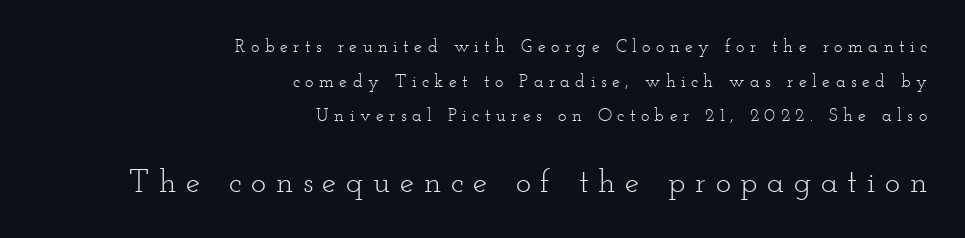
The image shows 32 px light, wide serif type, upright; set right-aligned, loose line spacing (1.93x), unusually wide letter spacing (+0.3 em), not underlined; the second (bottom) block is 1.78x larger; low stroke contrast and a small x-height.
